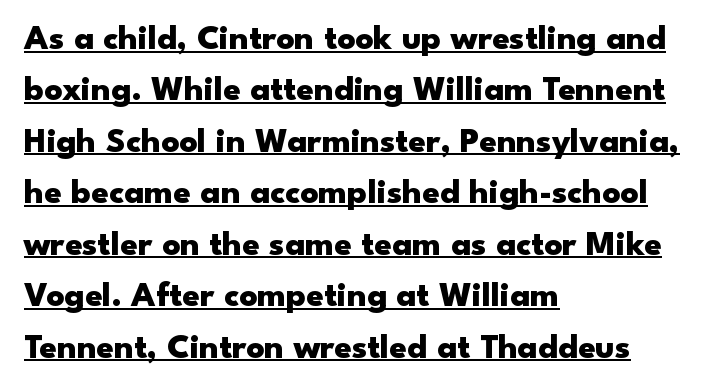
{"serif": "no", "italic": "no", "bold": "yes", "weight": "heavy", "width": "wide", "stroke_contrast": "low", "x_height": "small", "monospaced": "no", "underline": "yes", "align": "left", "line_spacing": "normal", "line_spacing_ratio": 1.47, "letter_spacing": "normal", "letter_spacing_em": 0.0, "glyph_px": 35}
